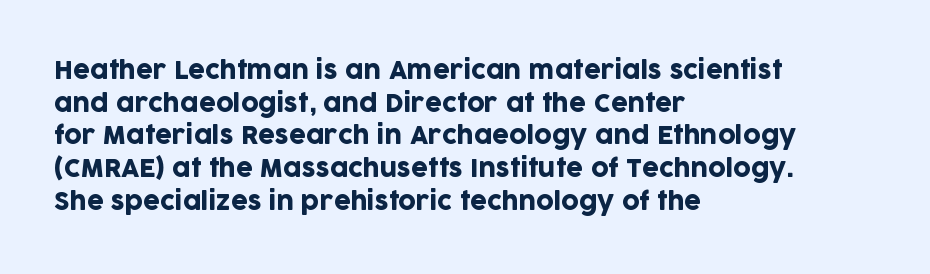
Q: Is the text italic (slanted)? A: No, it is upright.
Q: Is the text underlined? A: No.
Q: How is the paragraph aligned? A: Left-aligned.
Q: Is the spacing between letters normal or unusually wide? A: Normal.
Q: Is the spacing between lines tight, normal or loose? A: Normal.
